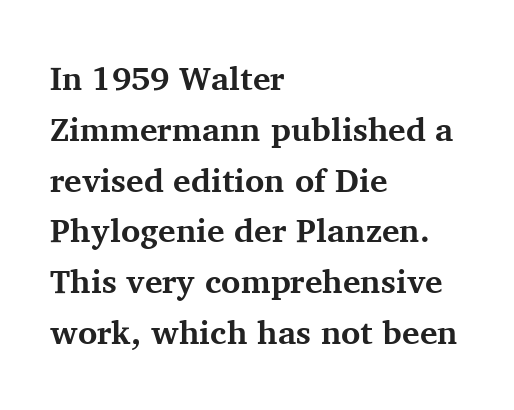
Does extra space separate the letters? No, they use regular spacing. The glyphs are unaccompanied by any horizontal stroke below them. Baseline-to-baseline distance is the conventional proportion of letter height. All the whitespace from short lines collects on the right.
